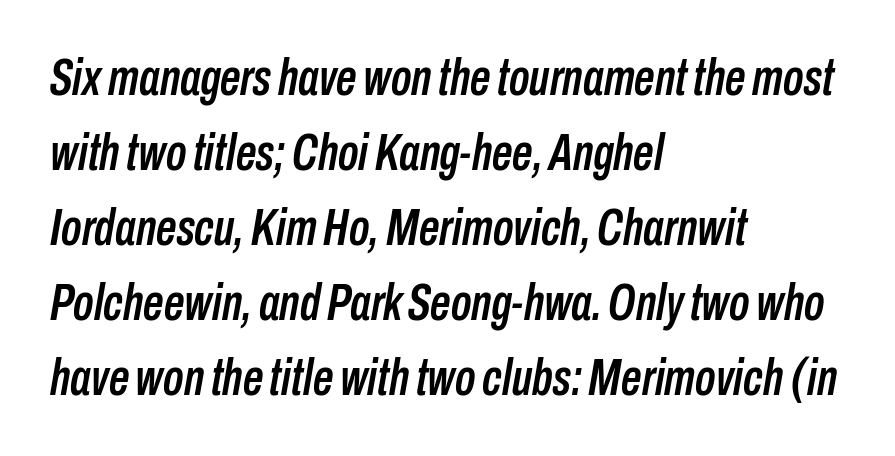
Q: Is the text italic (slanted)? A: Yes, it leans right by about 10 degrees.
Q: Is the text underlined? A: No.
Q: How is the paragraph aligned? A: Left-aligned.
Q: Is the spacing between letters normal or unusually wide? A: Normal.
Q: Is the spacing between lines tight, normal or loose? A: Normal.
Q: Width (condensed, normal, or wide)? A: Condensed.
Q: Stroke contrast? A: Low.
Q: x-height? A: Medium.
Q: Monospaced? A: No.
